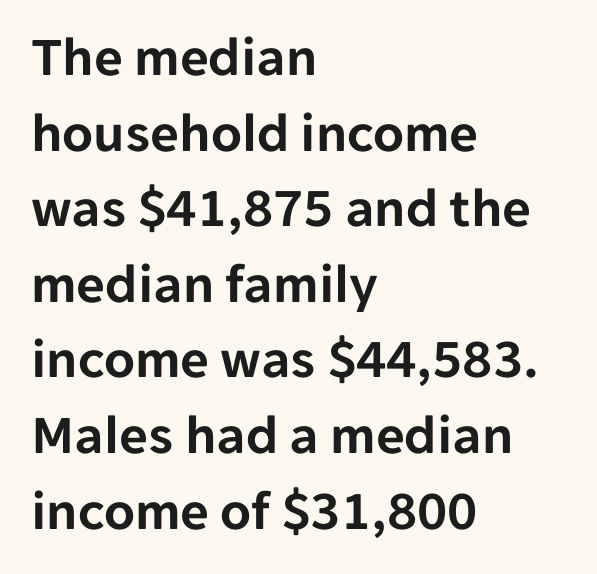
{"serif": "no", "italic": "no", "width": "normal", "stroke_contrast": "low", "x_height": "medium", "monospaced": "no", "underline": "no", "align": "left", "line_spacing": "normal", "line_spacing_ratio": 1.35, "letter_spacing": "normal", "letter_spacing_em": 0.0, "glyph_px": 56}
